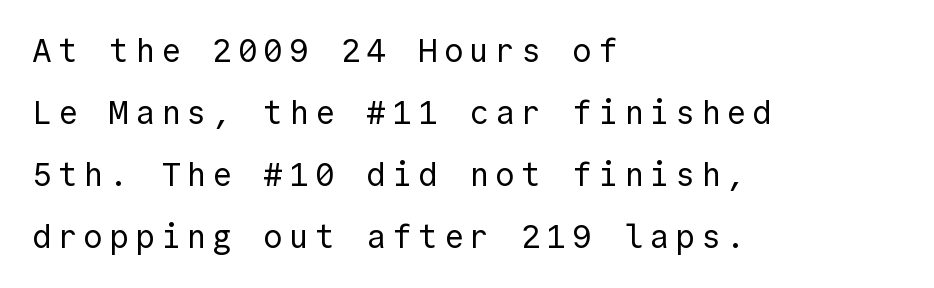
{"serif": "no", "italic": "no", "bold": "no", "weight": "regular", "width": "normal", "x_height": "medium", "monospaced": "yes", "underline": "no", "align": "left", "line_spacing_ratio": 1.88, "glyph_px": 33}
